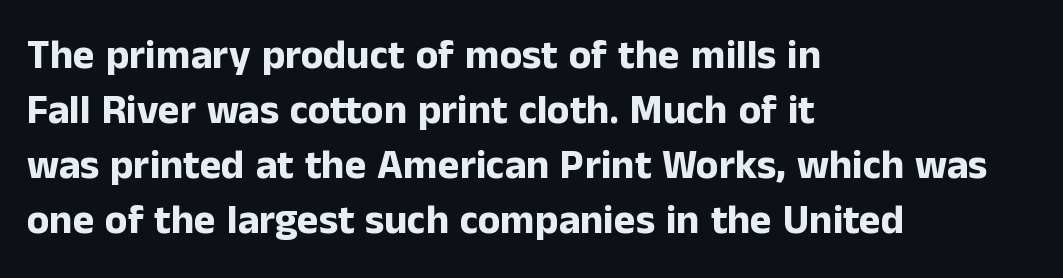
Is the letter spacing exaggerated? No — it looks like the ordinary default. Quick note: underline off. Do the characters align in a grid? No, the font is proportional. The letters stand straight up with perfectly vertical stems. Vertical spacing — default.
